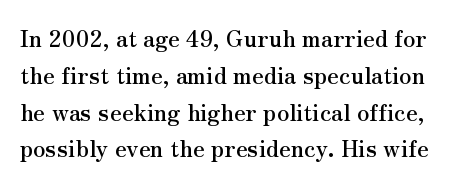
Look at the tracking — it's just the regular setting, nothing added. The space between consecutive lines is moderate. A bare baseline throughout the passage. The typography opts for an upright posture over an oblique one.
